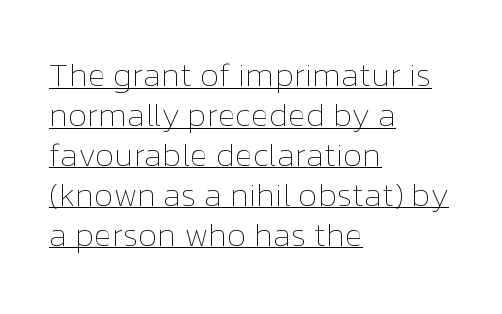
{"italic": "no", "bold": "no", "weight": "thin", "width": "normal", "stroke_contrast": "low", "x_height": "medium", "monospaced": "no", "underline": "yes", "align": "left", "line_spacing_ratio": 1.21, "letter_spacing": "normal", "letter_spacing_em": 0.0, "glyph_px": 33}
